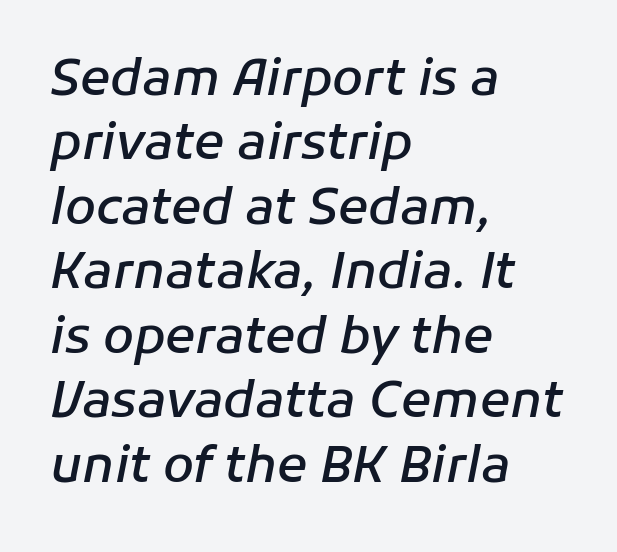
The image shows 50 px semibold type, italic (leaning right); set left-aligned, normal line spacing (1.29x), normal letter spacing, not underlined; low stroke contrast and a medium x-height.
